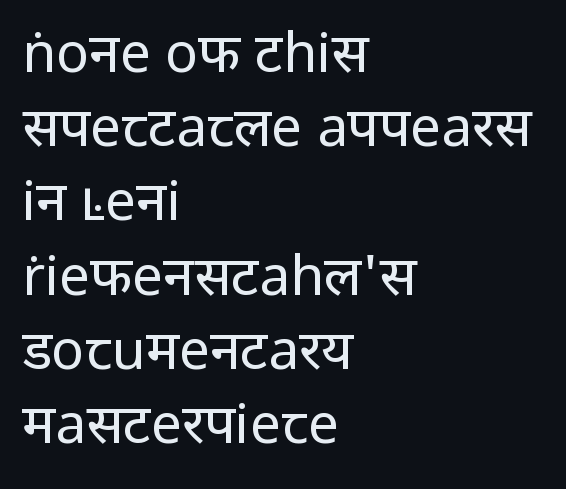
Observe the absence of serifs on each vertical stroke in this sample. Spacing between characters is what you'd get straight out of the box. Character widths vary here, with narrow letters taking less room than wide ones. A quiet, ordinary-to-light weight characterises the typeface. Bare-footed words on every line. Rendered with straight, roman letterforms.
